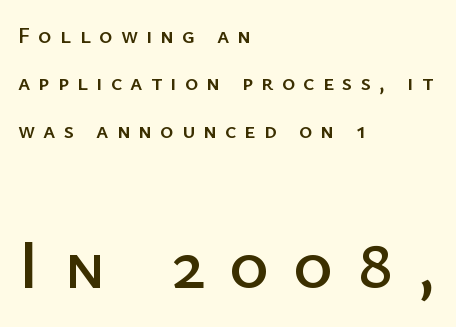
The image shows 69 px sans-serif type, upright; set left-aligned, loose line spacing (2.06x), unusually wide letter spacing (+0.35 em), not underlined; the second (bottom) block is 3.0x larger; low stroke contrast and a medium x-height.
